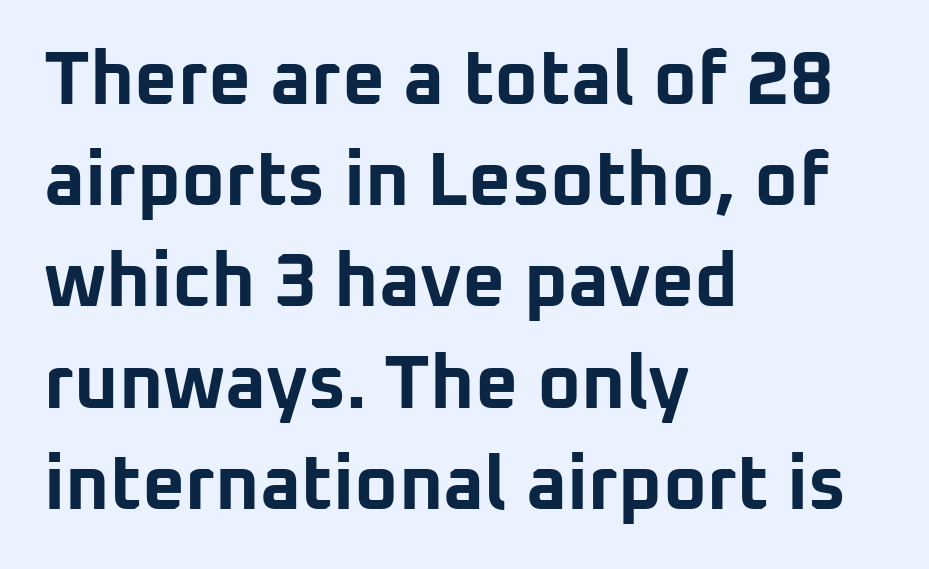
If you drew a line through each stem, it would be perfectly vertical. Varying glyph widths throughout — classic text-font behaviour. Caption: multi-line text, flush left, ragged right. How would I describe the line gaps? Plain and ordinary.
